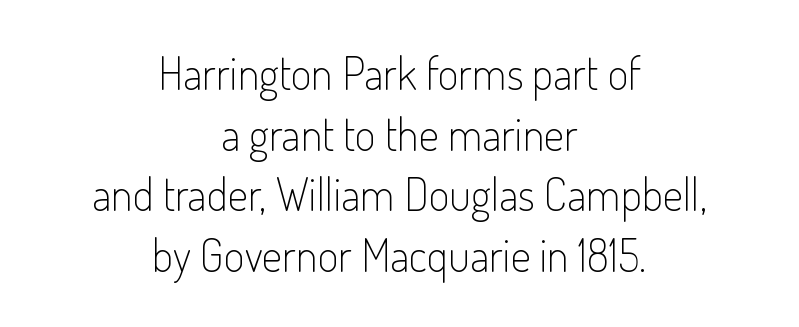
{"serif": "no", "italic": "no", "bold": "no", "weight": "light", "width": "condensed", "stroke_contrast": "low", "x_height": "small", "monospaced": "no", "underline": "no", "align": "center", "line_spacing": "normal", "line_spacing_ratio": 1.35, "letter_spacing": "normal", "letter_spacing_em": 0.0, "glyph_px": 45}
